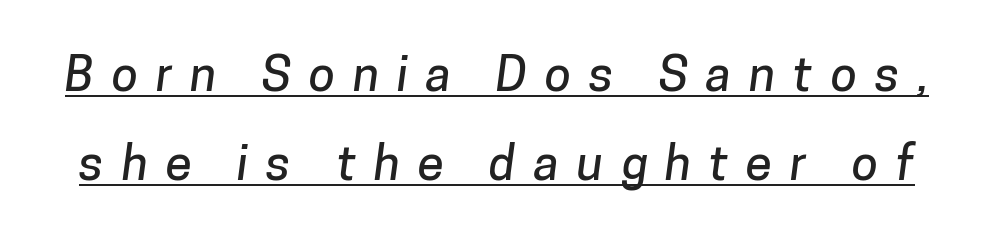
Q: Is the typeface a serif or a sans-serif typeface? A: Sans-serif.
Q: Is the text underlined? A: Yes.
Q: Is the spacing between letters normal or unusually wide? A: Unusually wide.
Q: Width (condensed, normal, or wide)? A: Normal.
Q: Stroke contrast? A: Low.
Q: x-height? A: Medium.
Q: Monospaced? A: No.
